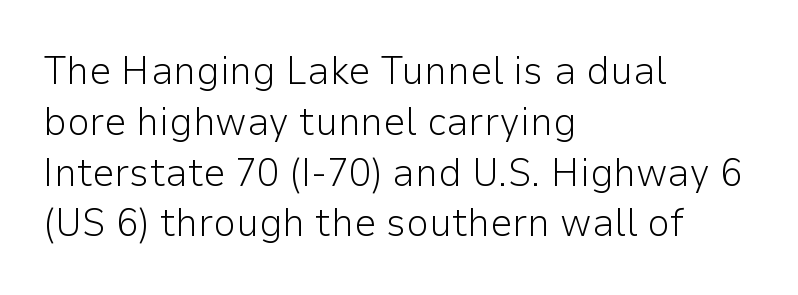
Q: Is the text bold? A: No.
Q: Is the text italic (slanted)? A: No, it is upright.
Q: Is the typeface a serif or a sans-serif typeface? A: Sans-serif.
Q: Is the text underlined? A: No.
Q: How is the paragraph aligned? A: Left-aligned.
Q: Is the spacing between letters normal or unusually wide? A: Normal.
Q: Is the spacing between lines tight, normal or loose? A: Normal.
Q: Width (condensed, normal, or wide)? A: Normal.
Q: Stroke contrast? A: Low.
Q: x-height? A: Medium.
Q: Monospaced? A: No.
